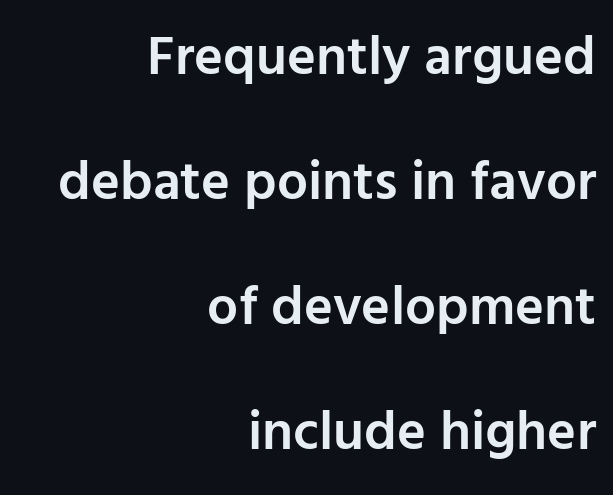
Q: Is the text bold? A: Semi-bold.
Q: Is the text italic (slanted)? A: No, it is upright.
Q: Is the typeface a serif or a sans-serif typeface? A: Sans-serif.
Q: Is the text underlined? A: No.
Q: How is the paragraph aligned? A: Right-aligned.
Q: Is the spacing between letters normal or unusually wide? A: Normal.
Q: Is the spacing between lines tight, normal or loose? A: Loose.
Q: Width (condensed, normal, or wide)? A: Normal.
Q: Stroke contrast? A: Low.
Q: x-height? A: Medium.
Q: Monospaced? A: No.
